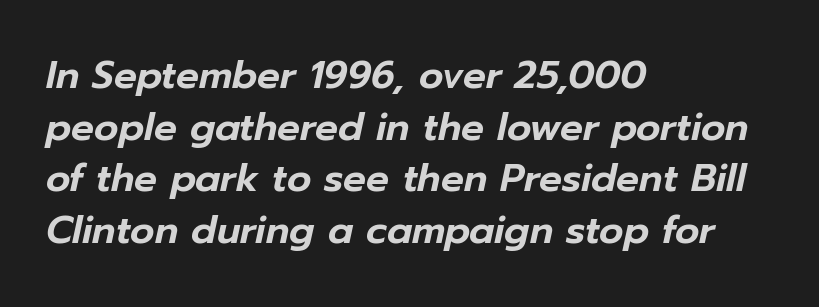
The image shows 38 px text type, italic (leaning right); set left-aligned, normal line spacing (1.36x), normal letter spacing, not underlined; low stroke contrast and a medium x-height.
